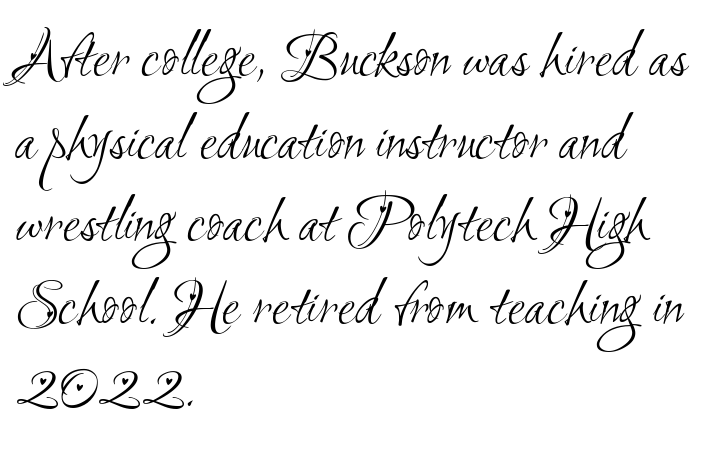
{"serif": "no", "bold": "no", "weight": "light", "width": "condensed", "stroke_contrast": "medium", "x_height": "small", "monospaced": "no", "underline": "no", "align": "left", "line_spacing": "normal", "line_spacing_ratio": 1.27, "letter_spacing": "normal", "letter_spacing_em": 0.0, "glyph_px": 65}
